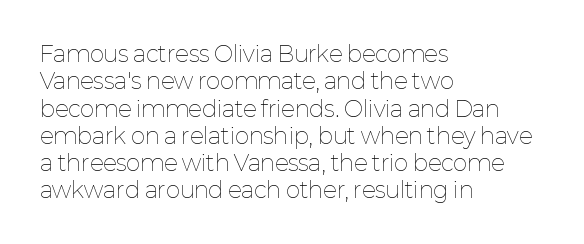
Rendered with straight, roman letterforms. Weight: not bold — regular or lighter. Words appear dense and cohesive because spacing is normal. Horizontal alignment here is leftward, the default for most running prose. A clean baseline with only descenders dipping below it.
